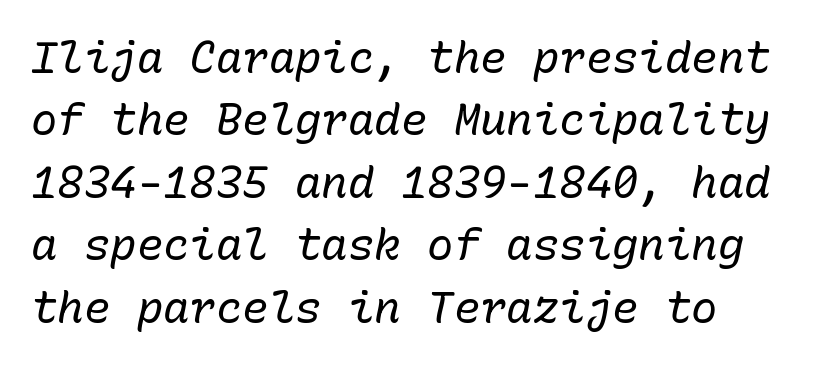
{"italic": "yes", "lean": "right", "slant_degrees": 10, "bold": "no", "weight": "regular", "width": "normal", "stroke_contrast": "low", "x_height": "medium", "monospaced": "yes", "underline": "no", "align": "left", "line_spacing": "normal", "line_spacing_ratio": 1.42, "letter_spacing": "normal", "letter_spacing_em": 0.0, "glyph_px": 44}
